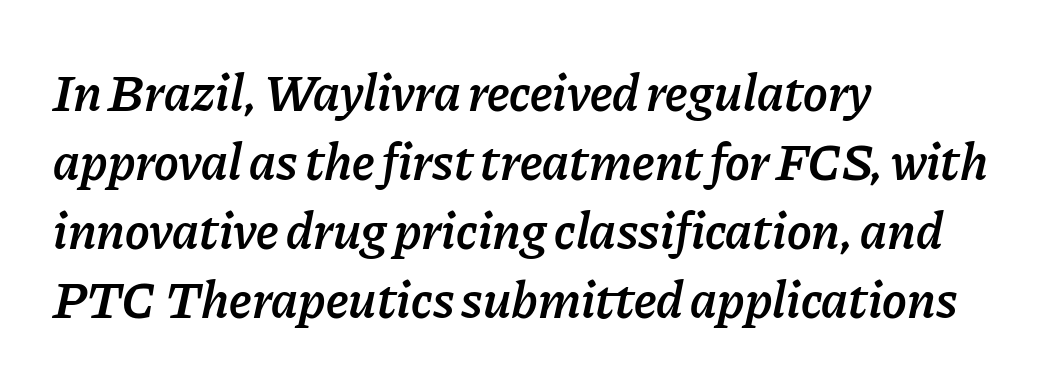
The image shows 52 px semibold type, italic (leaning right); set left-aligned, normal line spacing (1.33x), normal letter spacing, not underlined; low stroke contrast and a medium x-height.
